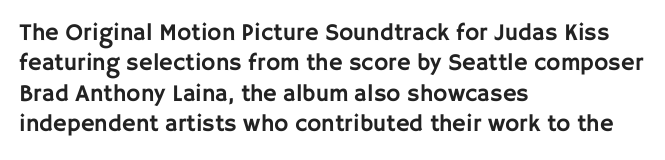
Q: Is the text italic (slanted)? A: No, it is upright.
Q: Is the text underlined? A: No.
Q: How is the paragraph aligned? A: Left-aligned.
Q: Is the spacing between letters normal or unusually wide? A: Normal.
Q: Is the spacing between lines tight, normal or loose? A: Normal.
